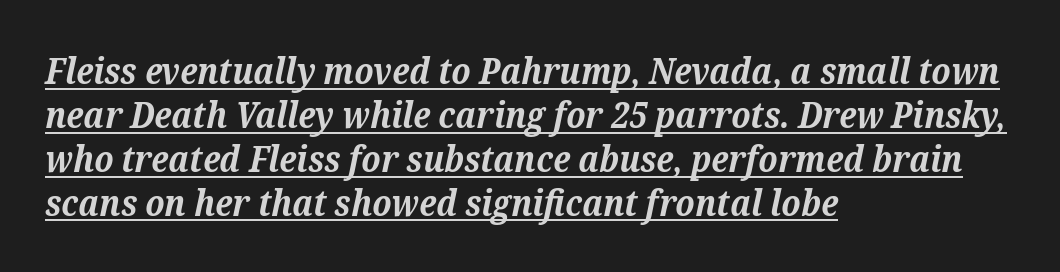
The image shows 36 px bold serif type, italic (leaning right); set left-aligned, line spacing 1.22x, normal letter spacing, underlined; medium stroke contrast and a medium x-height.
